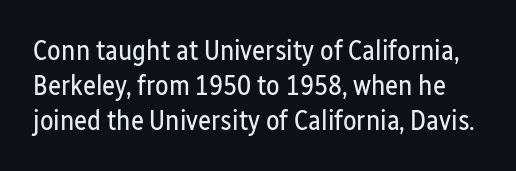
{"serif": "no", "italic": "no", "bold": "no", "weight": "regular", "width": "condensed", "stroke_contrast": "low", "x_height": "medium", "monospaced": "no", "underline": "no", "line_spacing": "normal", "line_spacing_ratio": 1.25, "letter_spacing": "normal", "letter_spacing_em": 0.0, "glyph_px": 28}
